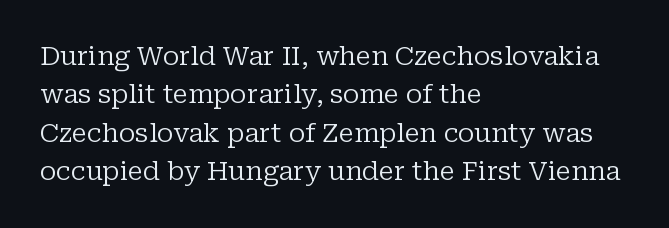
The image shows 26 px text type, upright; set left-aligned, normal line spacing (1.48x), normal letter spacing, not underlined.
